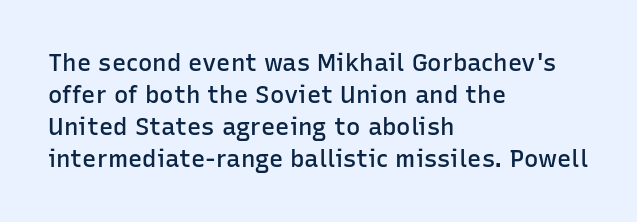
The image shows 24 px text type, upright; set left-aligned, normal line spacing (1.34x), normal letter spacing, not underlined.
